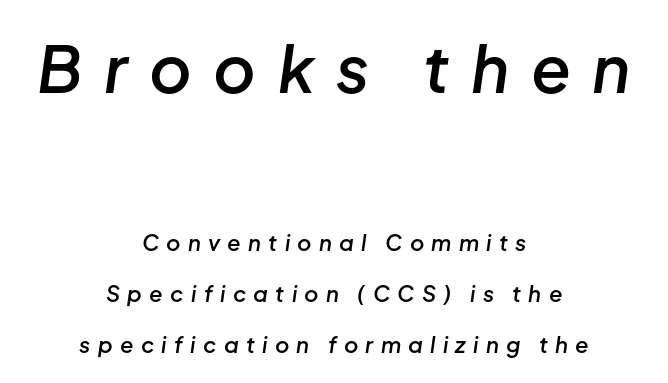
This is oblique type, the kind used for emphasis or titles. The rendering uses natural spacing where letterforms have individual widths. Type size steps down from the first block to the second. The passage is arranged like a title page — every line centered.
